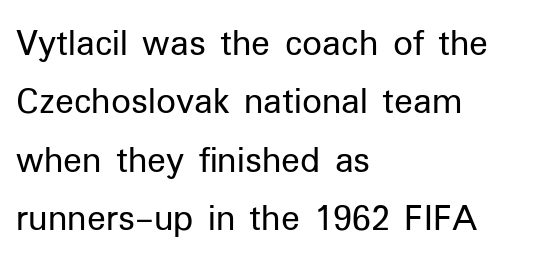
{"serif": "no", "italic": "no", "bold": "no", "weight": "regular", "width": "normal", "stroke_contrast": "low", "x_height": "medium", "monospaced": "no", "underline": "no", "align": "left", "line_spacing": "normal", "line_spacing_ratio": 1.5, "letter_spacing": "normal", "letter_spacing_em": 0.0, "glyph_px": 39}
